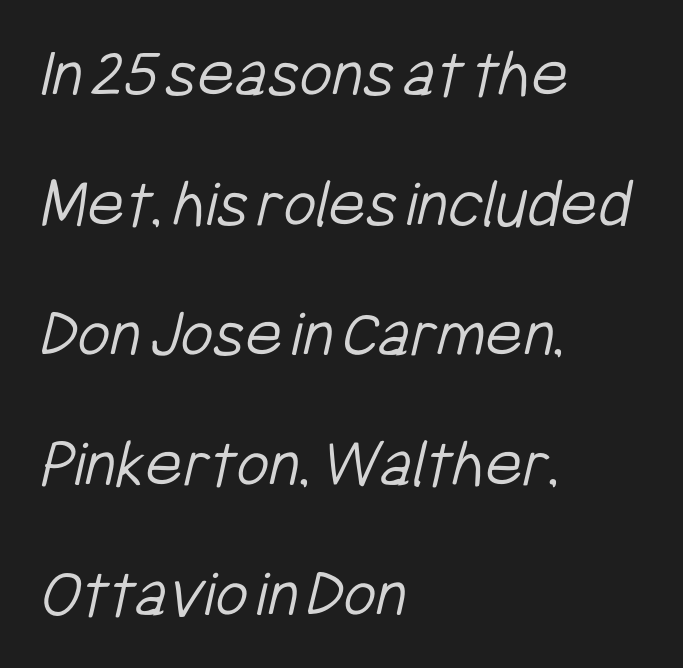
You could not count columns in this text — the font is proportionally spaced. Teacher's note: observe the even left margin — that is flush-left alignment. Caption: standard tracking, unaltered. Stroke thickness stays within the range of a standard reading face or lighter.
